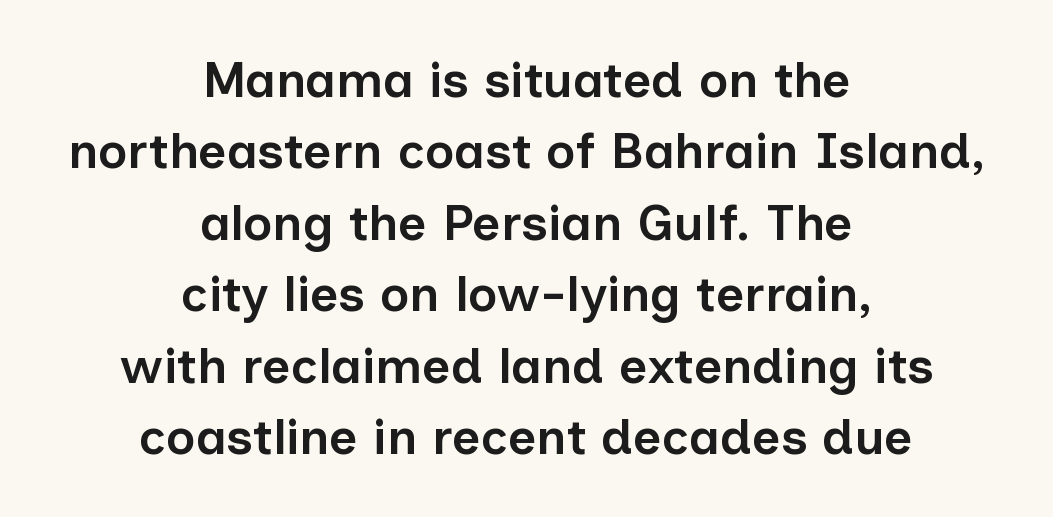
Q: Is the text bold? A: Semi-bold.
Q: Is the text italic (slanted)? A: No, it is upright.
Q: Is the typeface a serif or a sans-serif typeface? A: Sans-serif.
Q: Is the text underlined? A: No.
Q: How is the paragraph aligned? A: Centered.
Q: Is the spacing between letters normal or unusually wide? A: Normal.
Q: Is the spacing between lines tight, normal or loose? A: Normal.
Q: Width (condensed, normal, or wide)? A: Normal.
Q: Stroke contrast? A: Low.
Q: x-height? A: Medium.
Q: Monospaced? A: No.
